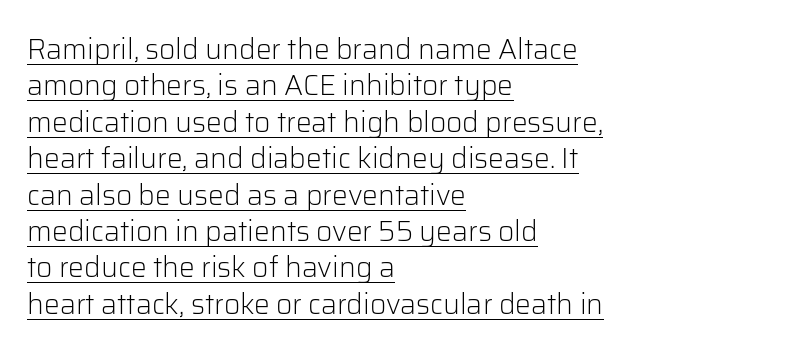
The image shows 28 px light sans-serif type, upright; set left-aligned, normal line spacing (1.3x), normal letter spacing, underlined; low stroke contrast and a medium x-height.
